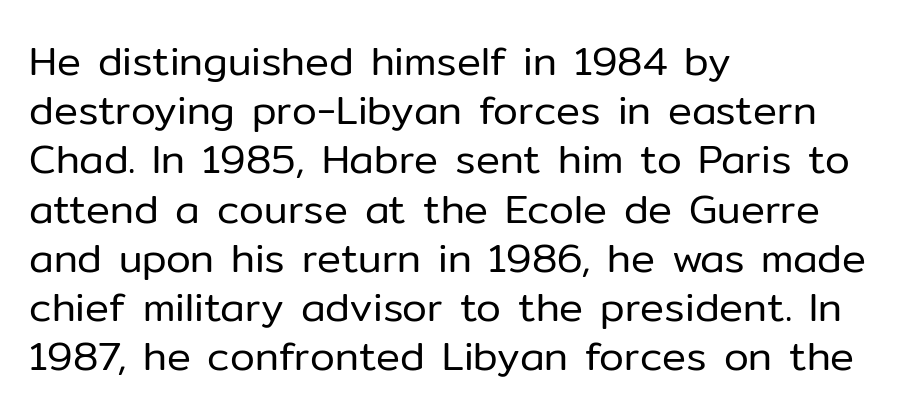
{"serif": "no", "italic": "no", "bold": "no", "weight": "regular", "width": "normal", "stroke_contrast": "low", "x_height": "medium", "monospaced": "no", "underline": "no", "align": "left", "line_spacing_ratio": 1.23, "letter_spacing": "normal", "letter_spacing_em": 0.0, "glyph_px": 40}
